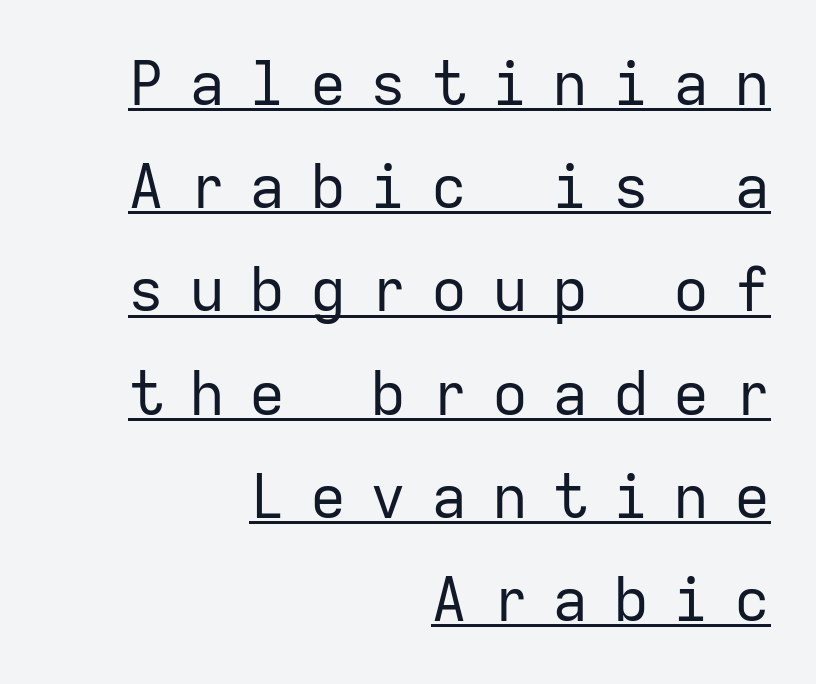
The rendering uses typewriter-style spacing with identical character cells. Notice how the stems are strictly vertical — no italics here. The lines in this sample share a right terminus and differ only in where they begin. Is the stroke heavy? The answer is a plain regular-or-lighter. The lettering is marked with a stroke running underneath it. The tracking reads as deliberately expanded to a designer's eye.
